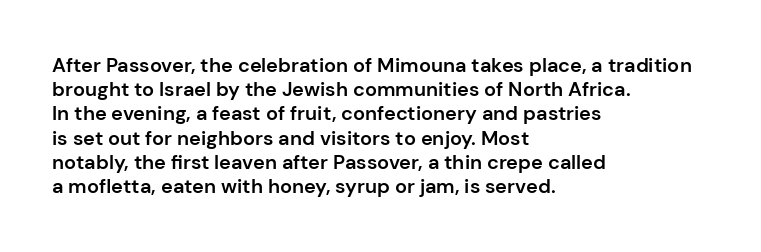
{"italic": "no", "bold": "semi", "underline": "no", "align": "left", "line_spacing_ratio": 1.21, "letter_spacing": "normal", "letter_spacing_em": 0.0, "glyph_px": 20}
